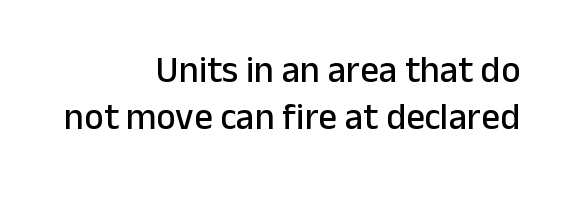
{"serif": "no", "italic": "no", "width": "normal", "stroke_contrast": "low", "x_height": "medium", "monospaced": "no", "underline": "no", "align": "right", "line_spacing": "normal", "line_spacing_ratio": 1.27, "letter_spacing": "normal", "letter_spacing_em": 0.0, "glyph_px": 37}
